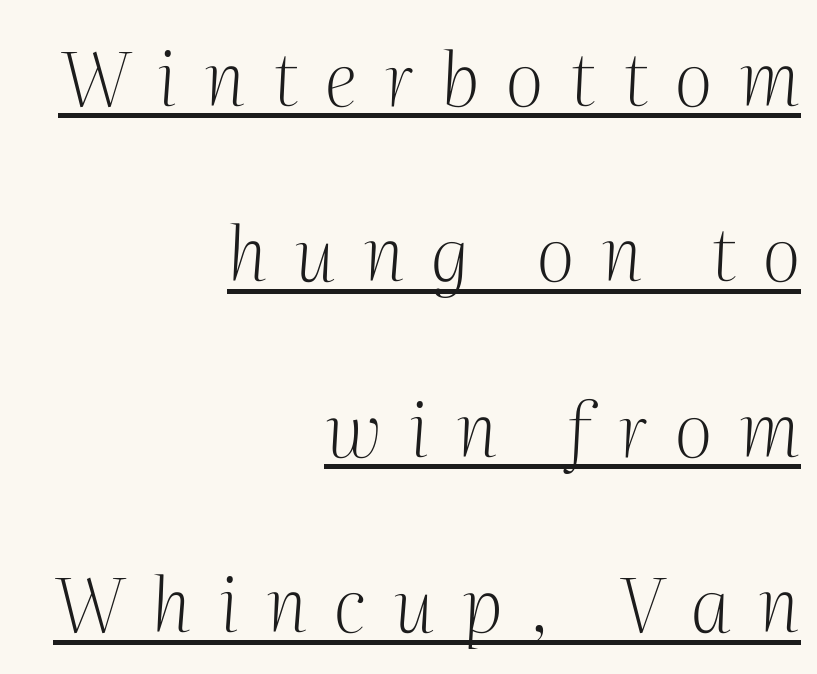
Q: Is the text bold? A: No.
Q: Is the text italic (slanted)? A: Yes, it leans right by about 2 degrees.
Q: Is the typeface a serif or a sans-serif typeface? A: Serif.
Q: Is the text underlined? A: Yes.
Q: How is the paragraph aligned? A: Right-aligned.
Q: Is the spacing between letters normal or unusually wide? A: Unusually wide.
Q: Is the spacing between lines tight, normal or loose? A: Loose.
Q: Width (condensed, normal, or wide)? A: Normal.
Q: Stroke contrast? A: Medium.
Q: x-height? A: Medium.
Q: Monospaced? A: No.
